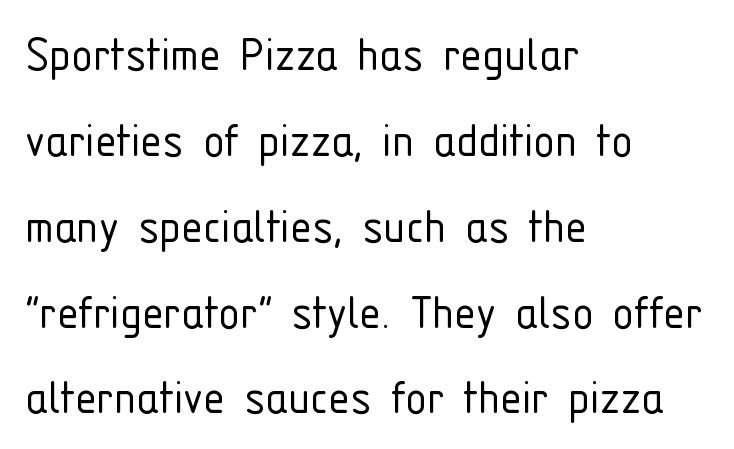
Quick note: not italic, upright. Horizontal alignment here is leftward, the default for most running prose. The rows are spaced the way most documents space them. Nothing unusual about the tracking: characters are spaced as the font intends.
